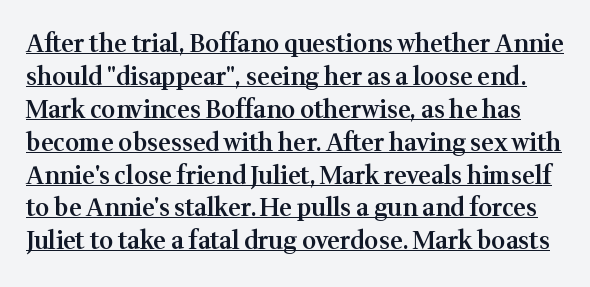
Q: Is the text bold? A: Semi-bold.
Q: Is the text italic (slanted)? A: No, it is upright.
Q: Is the text underlined? A: Yes.
Q: Is the spacing between letters normal or unusually wide? A: Normal.
Q: Is the spacing between lines tight, normal or loose? A: Normal.
